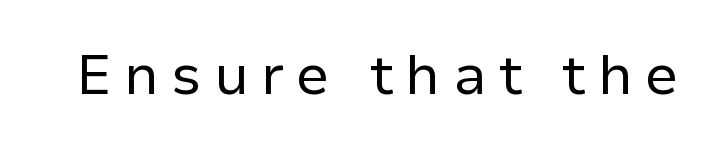
Q: Is the text bold? A: No.
Q: Is the text italic (slanted)? A: No, it is upright.
Q: Is the typeface a serif or a sans-serif typeface? A: Sans-serif.
Q: Is the text underlined? A: No.
Q: Is the spacing between letters normal or unusually wide? A: Unusually wide.
Q: Width (condensed, normal, or wide)? A: Normal.
Q: Stroke contrast? A: Low.
Q: x-height? A: Medium.
Q: Monospaced? A: No.
